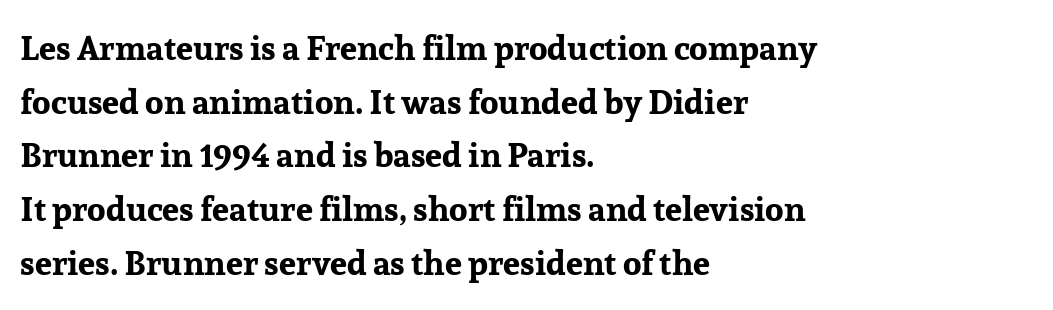
Q: Is the text bold? A: Yes.
Q: Is the text italic (slanted)? A: No, it is upright.
Q: Is the typeface a serif or a sans-serif typeface? A: Serif.
Q: Is the text underlined? A: No.
Q: How is the paragraph aligned? A: Left-aligned.
Q: Is the spacing between letters normal or unusually wide? A: Normal.
Q: Is the spacing between lines tight, normal or loose? A: Normal.
Q: Width (condensed, normal, or wide)? A: Normal.
Q: Stroke contrast? A: Low.
Q: x-height? A: Medium.
Q: Monospaced? A: No.
